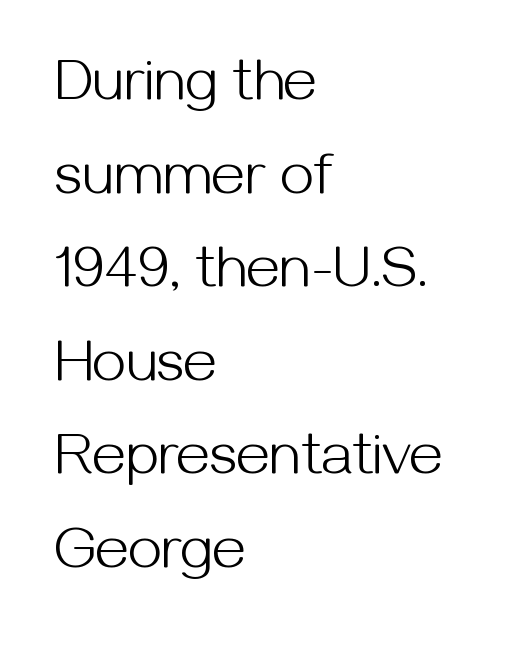
The image shows 60 px light sans-serif type, upright; set left-aligned, normal line spacing (1.56x), normal letter spacing, not underlined; medium stroke contrast and a medium x-height.
